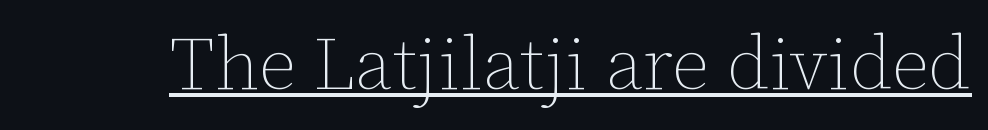
{"italic": "no", "bold": "no", "weight": "thin", "width": "normal", "stroke_contrast": "low", "x_height": "medium", "monospaced": "no", "underline": "yes", "letter_spacing": "normal", "letter_spacing_em": 0.0, "glyph_px": 74}
